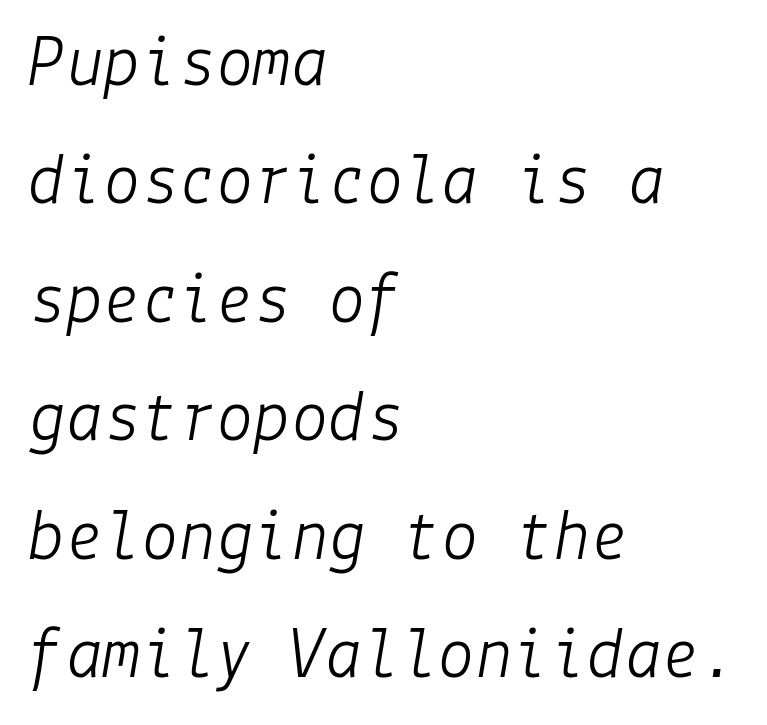
The image shows 75 px light type, italic (leaning right); set left-aligned, normal line spacing (1.58x), normal letter spacing, not underlined; low stroke contrast and a medium x-height.
